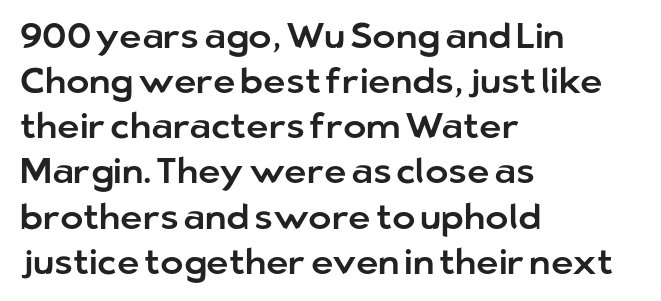
Every character sits straight up, as roman type does. The text block is weighted toward the left margin, trailing off unevenly rightward. The typeface chosen for these lines omits serifs. Underlining? Definitely not there.
